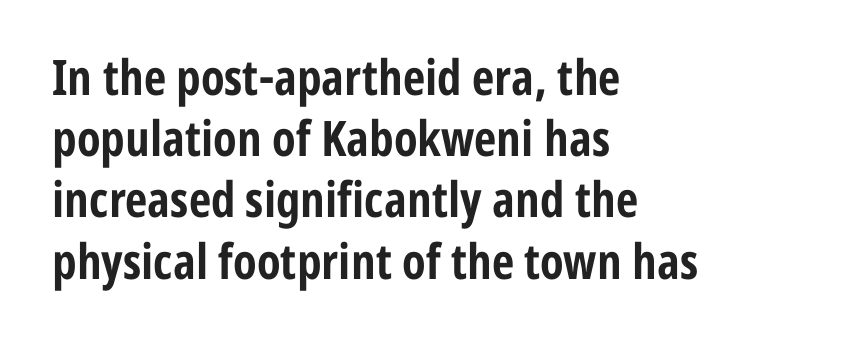
Q: Is the text bold? A: Yes.
Q: Is the text italic (slanted)? A: No, it is upright.
Q: Is the typeface a serif or a sans-serif typeface? A: Sans-serif.
Q: Is the text underlined? A: No.
Q: How is the paragraph aligned? A: Left-aligned.
Q: Is the spacing between letters normal or unusually wide? A: Normal.
Q: Is the spacing between lines tight, normal or loose? A: Normal.
Q: Width (condensed, normal, or wide)? A: Condensed.
Q: Stroke contrast? A: Low.
Q: x-height? A: Medium.
Q: Monospaced? A: No.
